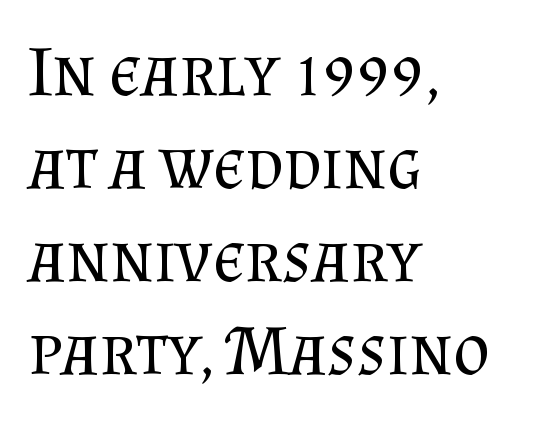
The image shows 71 px regular-weight serif type, upright; set left-aligned, normal line spacing (1.31x), normal letter spacing, not underlined; medium stroke contrast and a small x-height.
